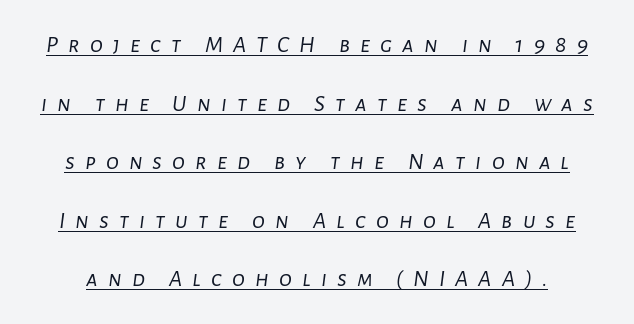
{"italic": "yes", "lean": "right", "slant_degrees": 7, "bold": "no", "underline": "yes", "line_spacing": "loose", "line_spacing_ratio": 2.44, "letter_spacing": "wide", "letter_spacing_em": 0.42, "glyph_px": 24}
